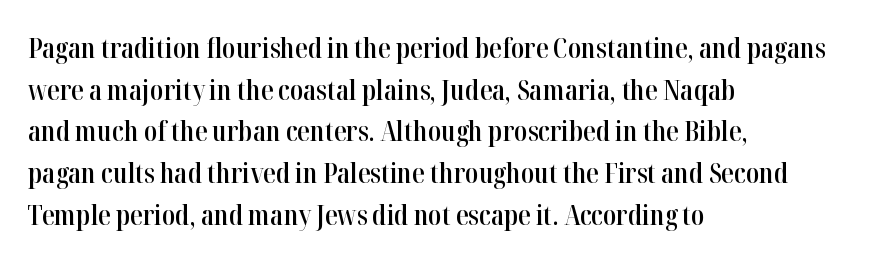
{"serif": "yes", "italic": "no", "bold": "semi", "weight": "semibold", "width": "condensed", "stroke_contrast": "high", "x_height": "medium", "monospaced": "no", "underline": "no", "align": "left", "line_spacing": "normal", "line_spacing_ratio": 1.49, "letter_spacing": "normal", "letter_spacing_em": 0.0, "glyph_px": 28}
